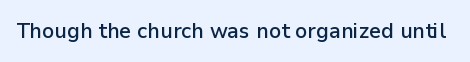
Typesetter's note: demi weight, one step under bold. The specimen omits any rule beneath the text block's lines. Is there any slant? The stems are plumb. Does extra space separate the letters? No, they use regular spacing.
